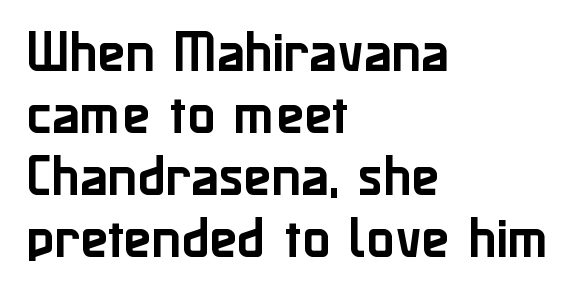
{"serif": "no", "italic": "no", "width": "normal", "stroke_contrast": "low", "x_height": "medium", "monospaced": "no", "underline": "no", "align": "left", "line_spacing": "normal", "line_spacing_ratio": 1.35, "letter_spacing": "normal", "letter_spacing_em": 0.0, "glyph_px": 46}
